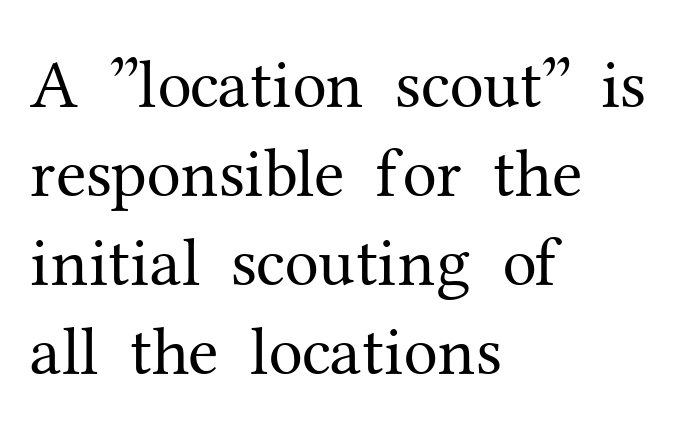
The image shows 69 px regular-weight serif type, upright; set left-aligned, normal line spacing (1.29x), normal letter spacing, not underlined; medium stroke contrast and a medium x-height.
